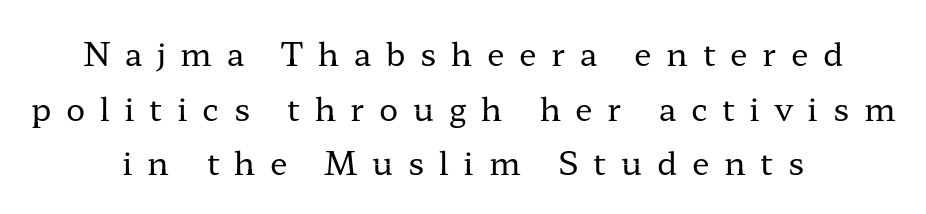
Horizontal alignment here is central, giving a formal, balanced look. Heft: none added — not bold. Decoration check: the copy has no underline. Character widths vary here, with narrow letters taking less room than wide ones. In terms of posture, this sample is upright. Type style note: has serifs.
